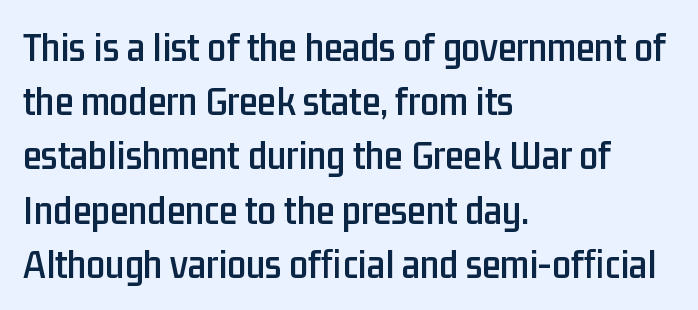
Q: Is the text italic (slanted)? A: No, it is upright.
Q: Is the typeface a serif or a sans-serif typeface? A: Sans-serif.
Q: Is the text underlined? A: No.
Q: How is the paragraph aligned? A: Left-aligned.
Q: Is the spacing between letters normal or unusually wide? A: Normal.
Q: Is the spacing between lines tight, normal or loose? A: Normal.
Q: Width (condensed, normal, or wide)? A: Condensed.
Q: Stroke contrast? A: Low.
Q: x-height? A: Medium.
Q: Monospaced? A: No.
